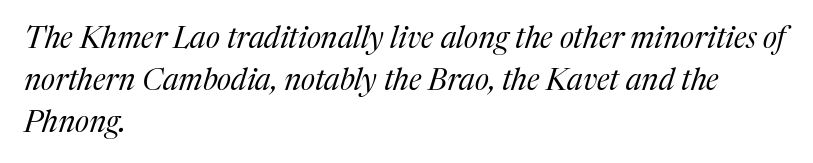
Q: Is the text bold? A: No.
Q: Is the text italic (slanted)? A: Yes, it leans right by about 17 degrees.
Q: Is the typeface a serif or a sans-serif typeface? A: Serif.
Q: Is the text underlined? A: No.
Q: How is the paragraph aligned? A: Left-aligned.
Q: Is the spacing between letters normal or unusually wide? A: Normal.
Q: Is the spacing between lines tight, normal or loose? A: Normal.
Q: Width (condensed, normal, or wide)? A: Normal.
Q: Stroke contrast? A: Medium.
Q: x-height? A: Medium.
Q: Monospaced? A: No.
